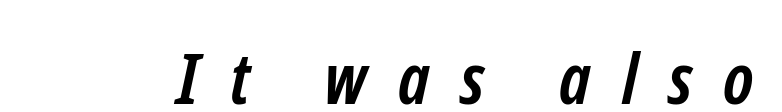
{"serif": "no", "bold": "yes", "weight": "semibold", "width": "condensed", "stroke_contrast": "low", "x_height": "medium", "monospaced": "no", "underline": "no", "letter_spacing": "wide", "letter_spacing_em": 0.44, "glyph_px": 71}
